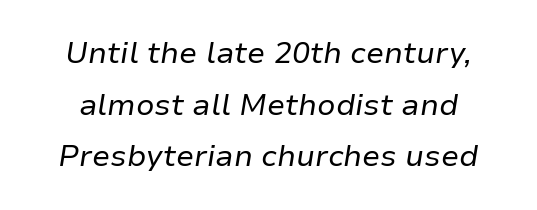
Q: Is the text bold? A: No.
Q: Is the text italic (slanted)? A: Yes, it leans right by about 9 degrees.
Q: Is the text underlined? A: No.
Q: Is the spacing between letters normal or unusually wide? A: Normal.
Q: Width (condensed, normal, or wide)? A: Normal.
Q: Stroke contrast? A: Low.
Q: x-height? A: Medium.
Q: Monospaced? A: No.
